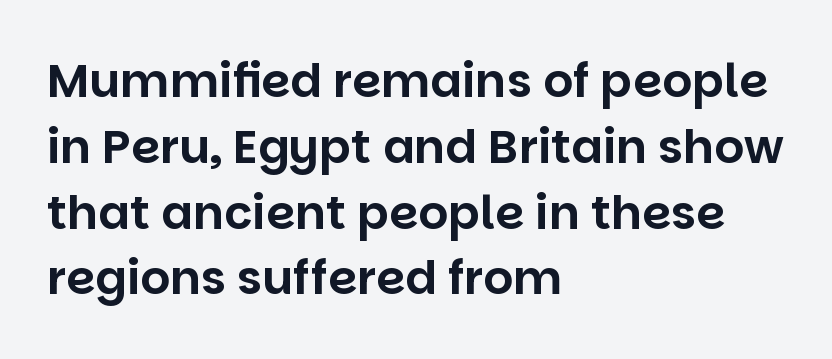
{"serif": "no", "italic": "no", "width": "normal", "stroke_contrast": "low", "x_height": "large", "monospaced": "no", "underline": "no", "align": "left", "line_spacing": "normal", "line_spacing_ratio": 1.4, "letter_spacing": "normal", "letter_spacing_em": 0.0, "glyph_px": 47}
